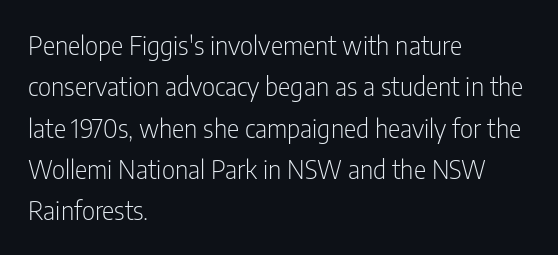
Each stroke keeps to a modest, everyday thickness or less. Whoever set this chose a conventional vertical rhythm. Caption: multi-line text, flush left, ragged right. Underlining? Definitely not there.
